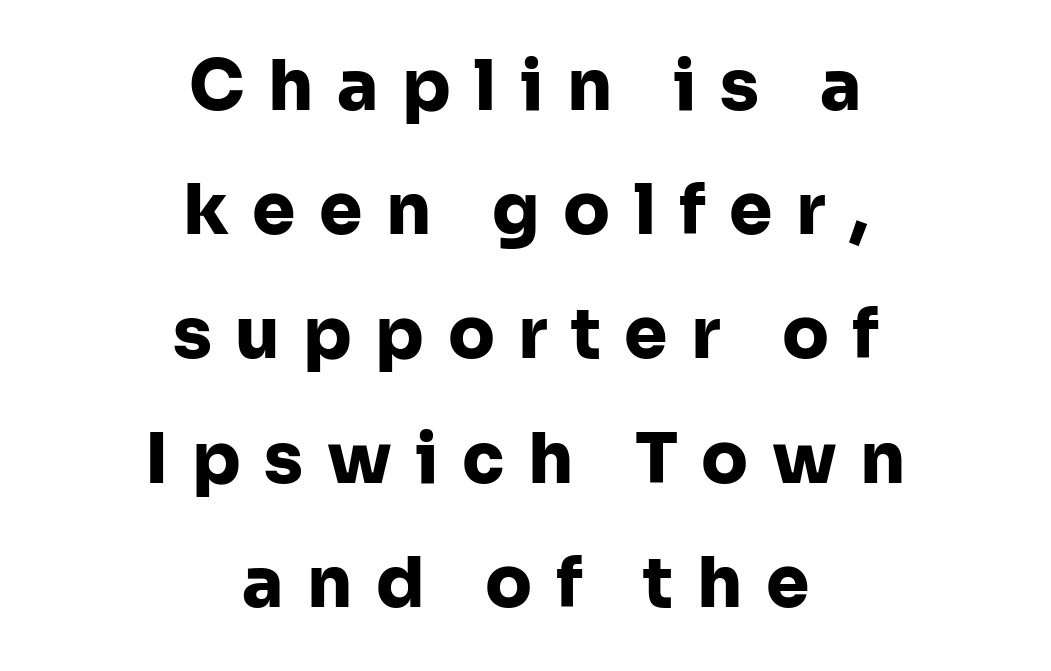
In CSS terms this would be text-align: center. A typesetter would label this face a sans. Chunky letters — that's bold for sure. The area under the type is left untouched.
